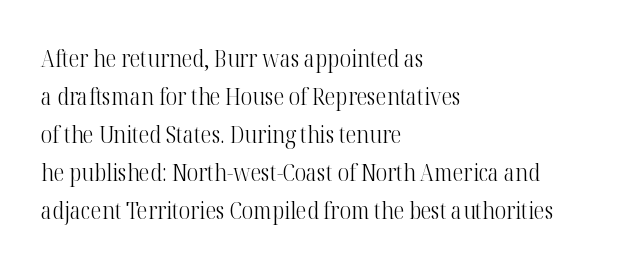
Caption: standard tracking, unaltered. How would I describe the line gaps? Plain and ordinary. Notice how the stems are strictly vertical — no italics here. The typeface has the unassuming heft of standard copy or less. The lines are quadded left.
